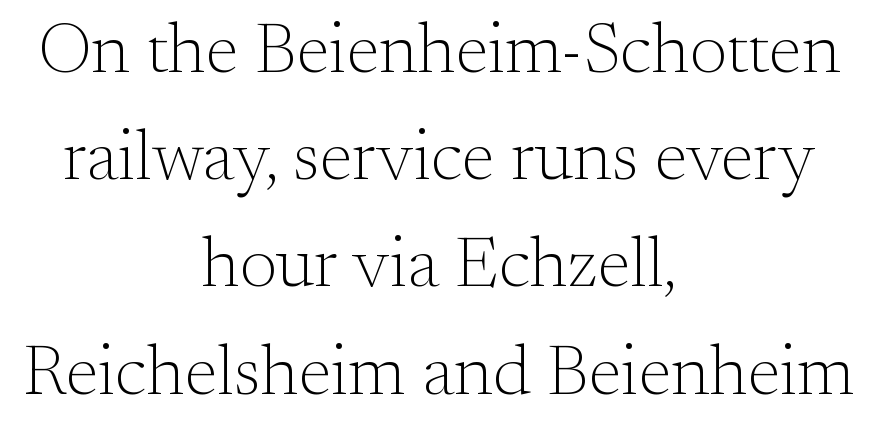
The image shows 71 px light serif type, upright; set centered, normal line spacing (1.51x), normal letter spacing, not underlined; medium stroke contrast and a small x-height.
